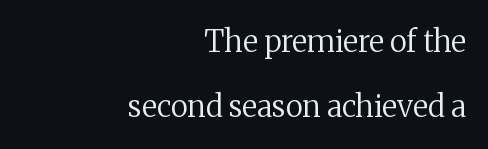
Q: Is the text bold? A: No.
Q: Is the text italic (slanted)? A: No, it is upright.
Q: Is the typeface a serif or a sans-serif typeface? A: Serif.
Q: Is the text underlined? A: No.
Q: How is the paragraph aligned? A: Right-aligned.
Q: Is the spacing between letters normal or unusually wide? A: Normal.
Q: Is the spacing between lines tight, normal or loose? A: Loose.
Q: Width (condensed, normal, or wide)? A: Normal.
Q: Stroke contrast? A: Medium.
Q: x-height? A: Medium.
Q: Monospaced? A: No.
